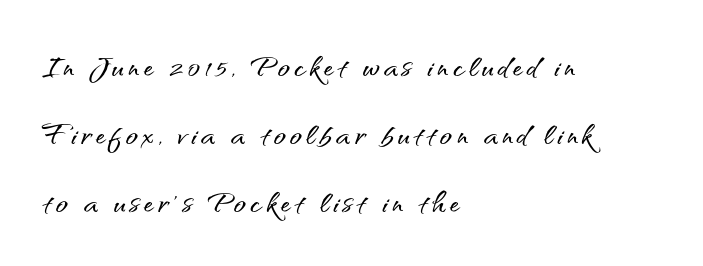
{"serif": "no", "width": "normal", "stroke_contrast": "medium", "x_height": "small", "monospaced": "no", "underline": "no", "align": "left", "line_spacing": "normal", "line_spacing_ratio": 1.7, "glyph_px": 40}
